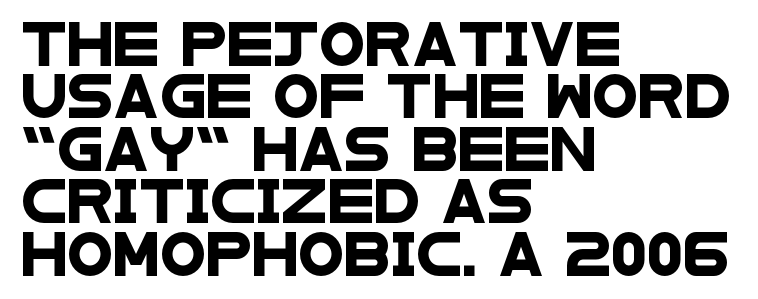
The image shows 42 px wide sans-serif type; set left-aligned, normal line spacing (1.25x), normal letter spacing, not underlined; low stroke contrast and a large x-height.
